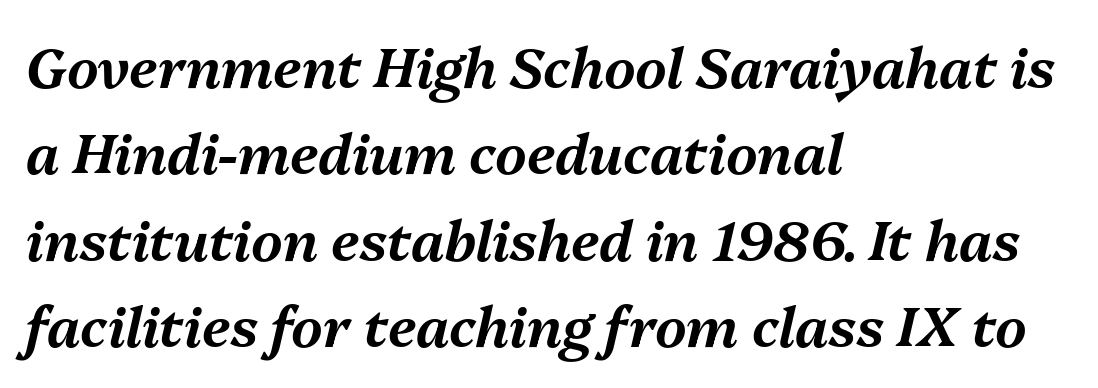
Q: Is the text italic (slanted)? A: Yes, it leans right by about 13 degrees.
Q: Is the text underlined? A: No.
Q: How is the paragraph aligned? A: Left-aligned.
Q: Is the spacing between letters normal or unusually wide? A: Normal.
Q: Is the spacing between lines tight, normal or loose? A: Normal.
Q: Width (condensed, normal, or wide)? A: Normal.
Q: Stroke contrast? A: Medium.
Q: x-height? A: Medium.
Q: Monospaced? A: No.
